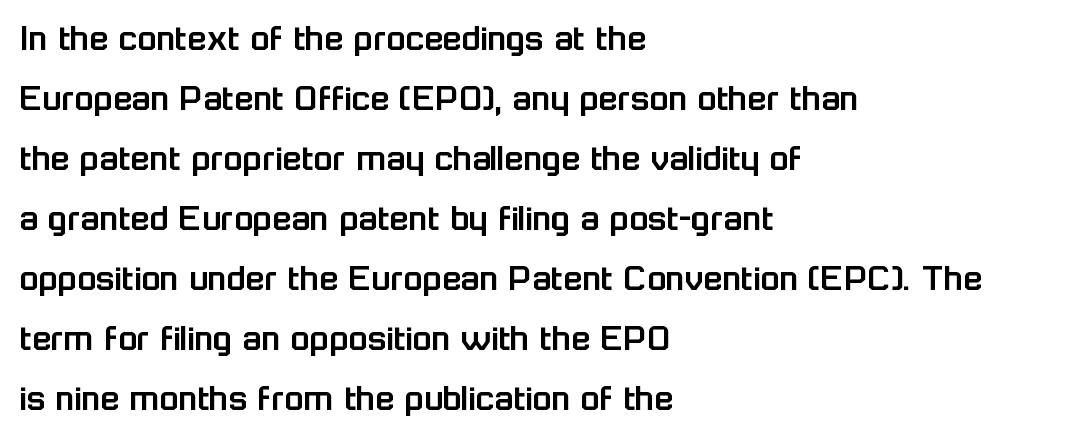
One-word summary of the alignment: left. It's the straight-up-and-down kind of type. Caption: standard tracking, unaltered. Each letter keeps its own natural width here, so spacing adapts to shape.
